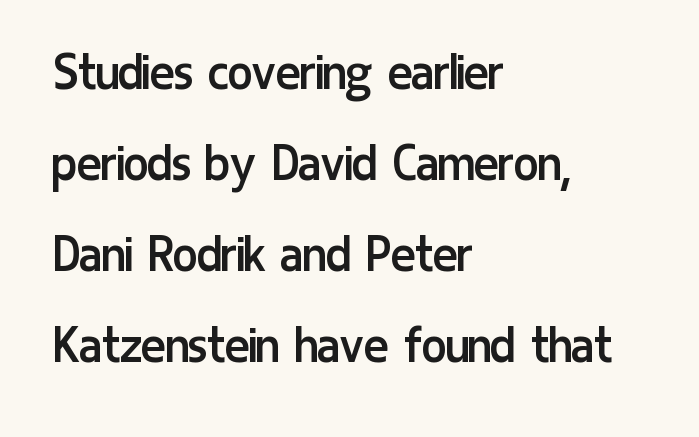
Q: Is the text bold? A: No.
Q: Is the text italic (slanted)? A: No, it is upright.
Q: Is the typeface a serif or a sans-serif typeface? A: Sans-serif.
Q: Is the text underlined? A: No.
Q: How is the paragraph aligned? A: Left-aligned.
Q: Is the spacing between letters normal or unusually wide? A: Normal.
Q: Is the spacing between lines tight, normal or loose? A: Normal.
Q: Width (condensed, normal, or wide)? A: Condensed.
Q: Stroke contrast? A: Low.
Q: x-height? A: Medium.
Q: Monospaced? A: No.
